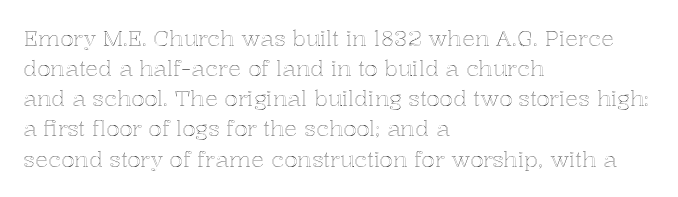
Q: Is the text italic (slanted)? A: No, it is upright.
Q: Is the text underlined? A: No.
Q: How is the paragraph aligned? A: Left-aligned.
Q: Is the spacing between letters normal or unusually wide? A: Normal.
Q: Is the spacing between lines tight, normal or loose? A: Normal.
